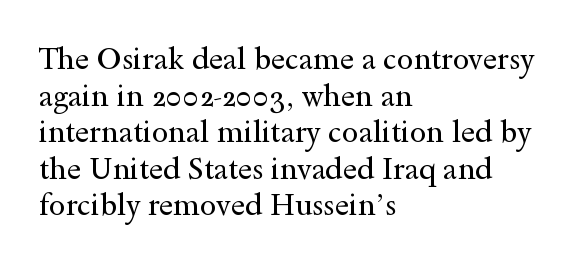
Q: Is the text bold? A: No.
Q: Is the text italic (slanted)? A: No, it is upright.
Q: Is the typeface a serif or a sans-serif typeface? A: Serif.
Q: Is the text underlined? A: No.
Q: How is the paragraph aligned? A: Left-aligned.
Q: Is the spacing between letters normal or unusually wide? A: Normal.
Q: Width (condensed, normal, or wide)? A: Wide.
Q: x-height? A: Small.
Q: Monospaced? A: No.
